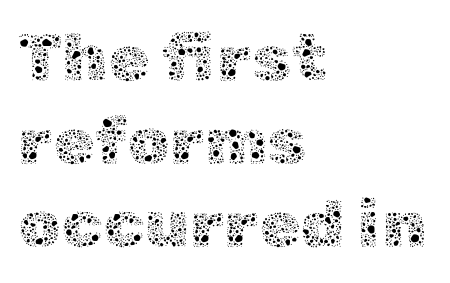
Q: Is the text bold? A: No.
Q: Is the text italic (slanted)? A: No, it is upright.
Q: Is the text underlined? A: No.
Q: How is the paragraph aligned? A: Left-aligned.
Q: Is the spacing between letters normal or unusually wide? A: Normal.
Q: Width (condensed, normal, or wide)? A: Normal.
Q: x-height? A: Medium.
Q: Monospaced? A: No.
